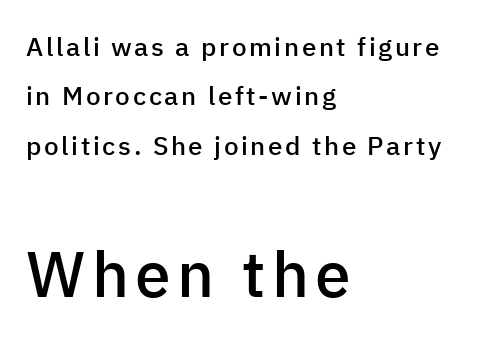
Has an underline been added? It has not. In this sample the second text group is rendered at the bigger scale. The passage shown is typed in a proportional face where columns would drift. The font's upright variant was chosen for this text. Vertically, the passage feels expansive, rows floating well apart.
